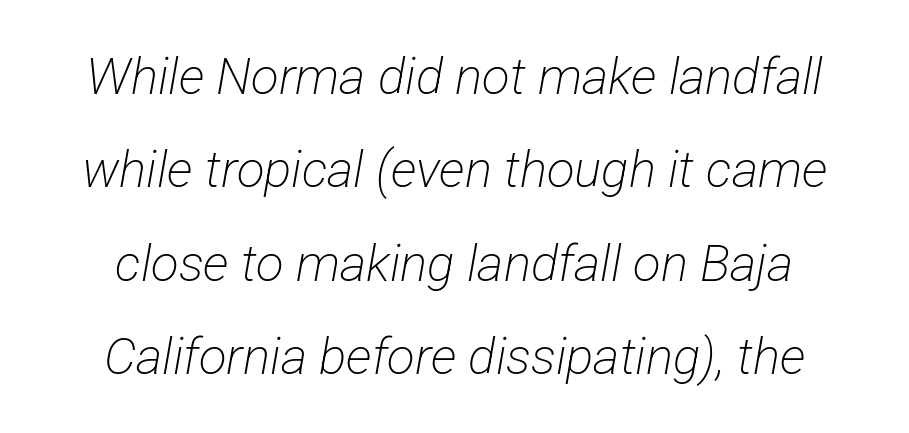
Q: Is the text bold? A: No.
Q: Is the typeface a serif or a sans-serif typeface? A: Sans-serif.
Q: Is the text underlined? A: No.
Q: Is the spacing between letters normal or unusually wide? A: Normal.
Q: Width (condensed, normal, or wide)? A: Condensed.
Q: Stroke contrast? A: Low.
Q: x-height? A: Medium.
Q: Monospaced? A: No.
